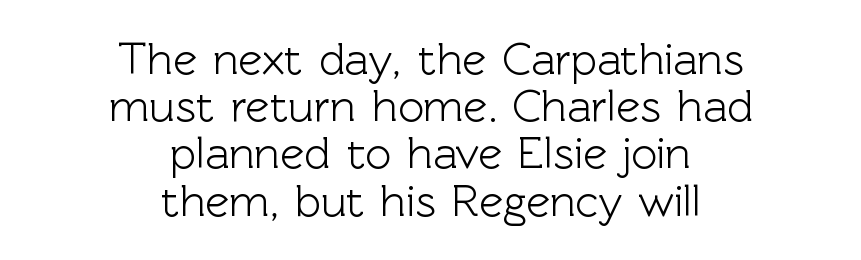
The image shows 45 px sans-serif type, upright; set centered, tight line spacing (1.05x), normal letter spacing, not underlined; a medium x-height.
